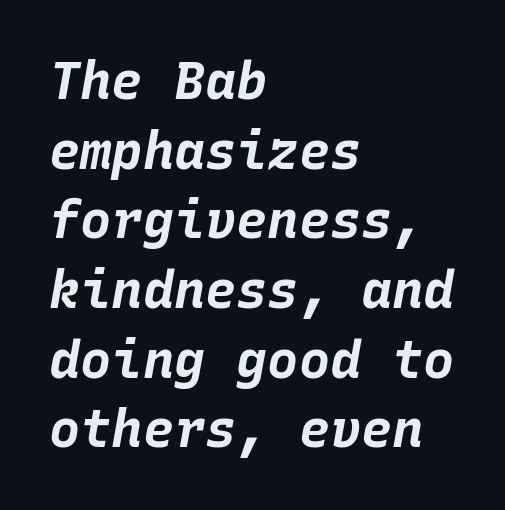
Descenders are the only things crossing below the line. Spacing verdict: monospaced, one width for all characters. Leading matches the norm, producing a regular column. If you drew a ruler down the left edge, every line would touch it.
